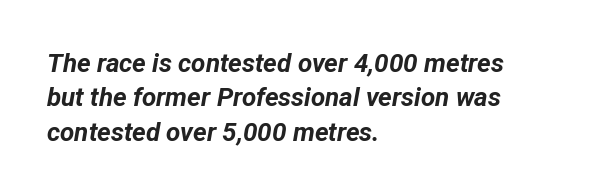
If you drew a line through each stem, it would be angled. This sample is left-justified, so line endings fall wherever the words run out. A clean baseline with only descenders dipping below it. Rows of type keep a routine distance in the vertical direction.
